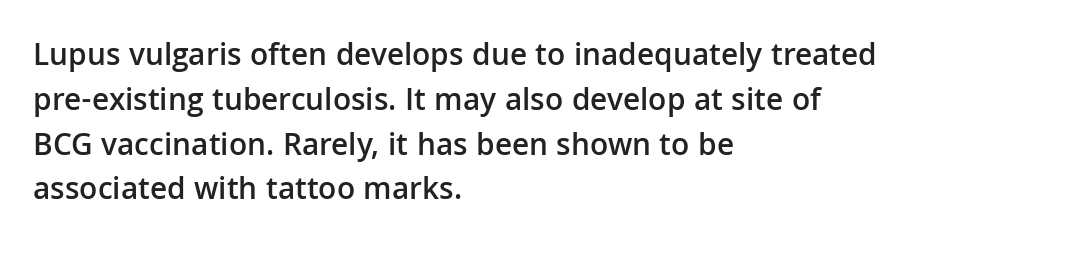
{"serif": "no", "italic": "no", "bold": "semi", "weight": "semibold", "width": "normal", "stroke_contrast": "low", "x_height": "medium", "monospaced": "no", "underline": "no", "align": "left", "line_spacing": "normal", "line_spacing_ratio": 1.4, "letter_spacing": "normal", "letter_spacing_em": 0.0, "glyph_px": 32}
